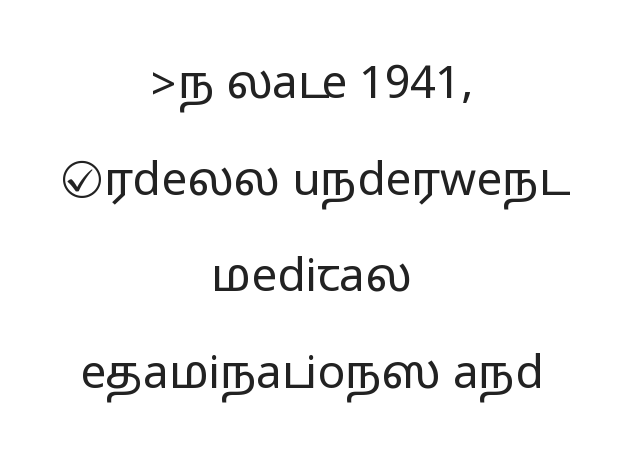
Q: Is the text italic (slanted)? A: No, it is upright.
Q: Is the typeface a serif or a sans-serif typeface? A: Sans-serif.
Q: Is the text underlined? A: No.
Q: How is the paragraph aligned? A: Centered.
Q: Is the spacing between letters normal or unusually wide? A: Normal.
Q: Is the spacing between lines tight, normal or loose? A: Loose.
Q: Width (condensed, normal, or wide)? A: Wide.
Q: Stroke contrast? A: Medium.
Q: Monospaced? A: No.
